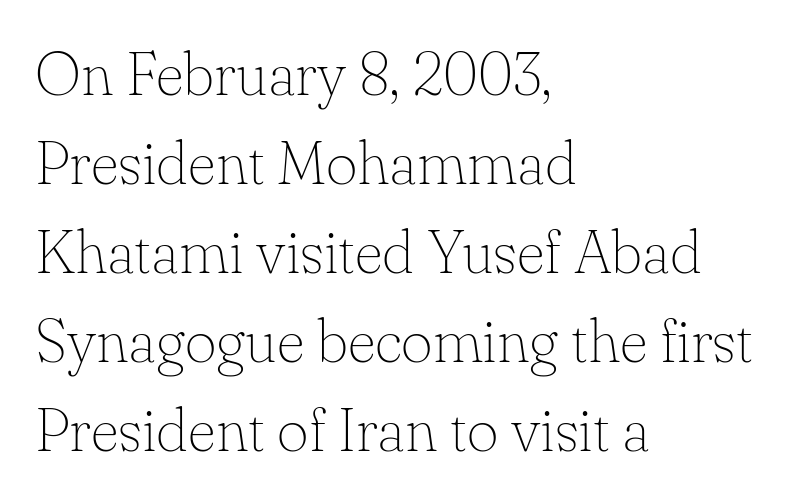
Q: Is the text bold? A: No.
Q: Is the text italic (slanted)? A: No, it is upright.
Q: Is the typeface a serif or a sans-serif typeface? A: Serif.
Q: Is the text underlined? A: No.
Q: How is the paragraph aligned? A: Left-aligned.
Q: Is the spacing between letters normal or unusually wide? A: Normal.
Q: Is the spacing between lines tight, normal or loose? A: Normal.
Q: Width (condensed, normal, or wide)? A: Normal.
Q: Stroke contrast? A: Low.
Q: x-height? A: Small.
Q: Monospaced? A: No.
